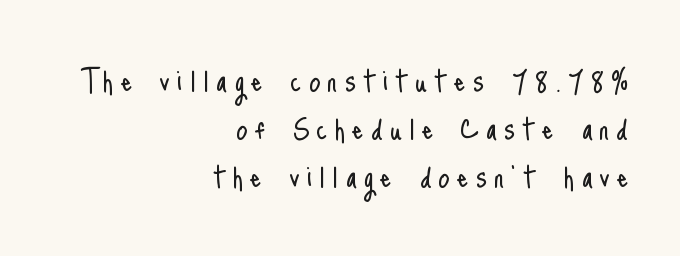
Is the letter spacing exaggerated? Yes — the characters are pushed far apart. Typographically, this falls in the sans-serif category. Think of a printed novel: that variable character pitch is what you see here. The typesetter chose a ragged-left arrangement here. Letters rest on an invisible, unmarked baseline.
